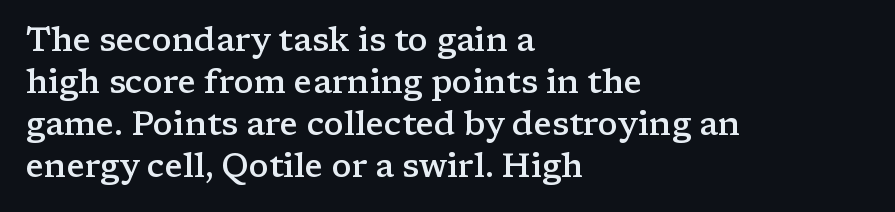
Q: Is the text bold? A: Semi-bold.
Q: Is the text italic (slanted)? A: No, it is upright.
Q: Is the typeface a serif or a sans-serif typeface? A: Serif.
Q: Is the text underlined? A: No.
Q: How is the paragraph aligned? A: Left-aligned.
Q: Is the spacing between letters normal or unusually wide? A: Normal.
Q: Is the spacing between lines tight, normal or loose? A: Normal.
Q: Width (condensed, normal, or wide)? A: Wide.
Q: Stroke contrast? A: Low.
Q: x-height? A: Medium.
Q: Monospaced? A: No.
